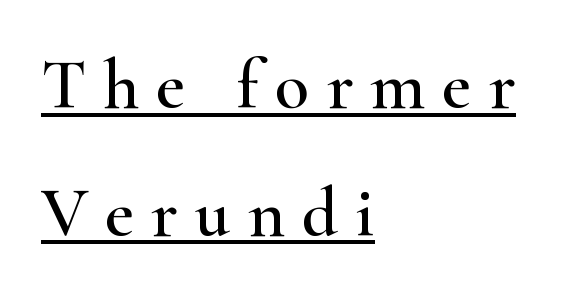
Q: Is the text italic (slanted)? A: No, it is upright.
Q: Is the typeface a serif or a sans-serif typeface? A: Serif.
Q: Is the text underlined? A: Yes.
Q: How is the paragraph aligned? A: Left-aligned.
Q: Is the spacing between letters normal or unusually wide? A: Unusually wide.
Q: Width (condensed, normal, or wide)? A: Wide.
Q: Stroke contrast? A: High.
Q: x-height? A: Small.
Q: Monospaced? A: No.
